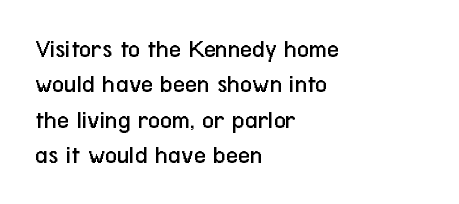
Q: Is the text bold? A: No.
Q: Is the text italic (slanted)? A: No, it is upright.
Q: Is the text underlined? A: No.
Q: How is the paragraph aligned? A: Left-aligned.
Q: Is the spacing between letters normal or unusually wide? A: Normal.
Q: Is the spacing between lines tight, normal or loose? A: Normal.
